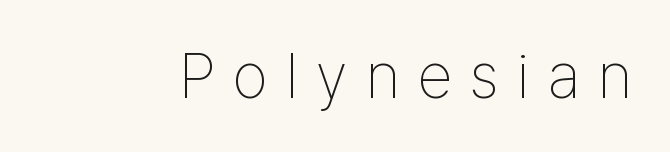
Words appear elongated and porous because spacing is wide. In terms of letterform style, serifs are entirely absent. In terms of posture, this sample is upright. Each letter keeps its own natural width here, so spacing adapts to shape.
